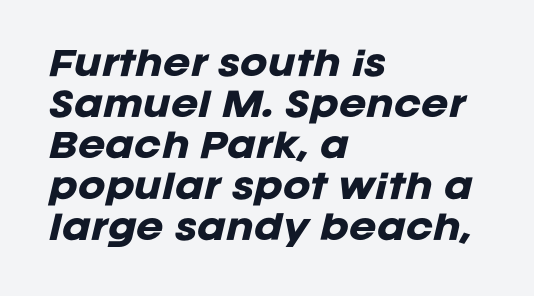
Q: Is the text bold? A: Yes.
Q: Is the text italic (slanted)? A: Yes, it leans right by about 12 degrees.
Q: Is the text underlined? A: No.
Q: How is the paragraph aligned? A: Left-aligned.
Q: Is the spacing between letters normal or unusually wide? A: Normal.
Q: Width (condensed, normal, or wide)? A: Normal.
Q: Stroke contrast? A: Low.
Q: x-height? A: Large.
Q: Monospaced? A: No.
